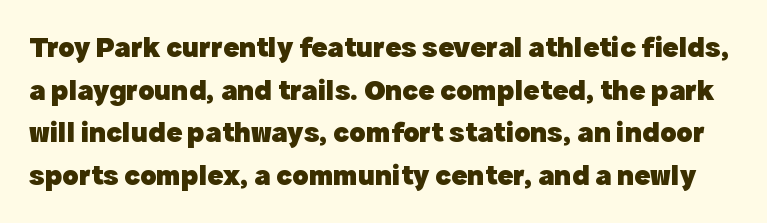
{"serif": "no", "italic": "no", "bold": "yes", "weight": "heavy", "width": "normal", "x_height": "medium", "monospaced": "no", "underline": "no", "line_spacing": "normal", "line_spacing_ratio": 1.42, "letter_spacing": "normal", "letter_spacing_em": 0.0, "glyph_px": 30}
